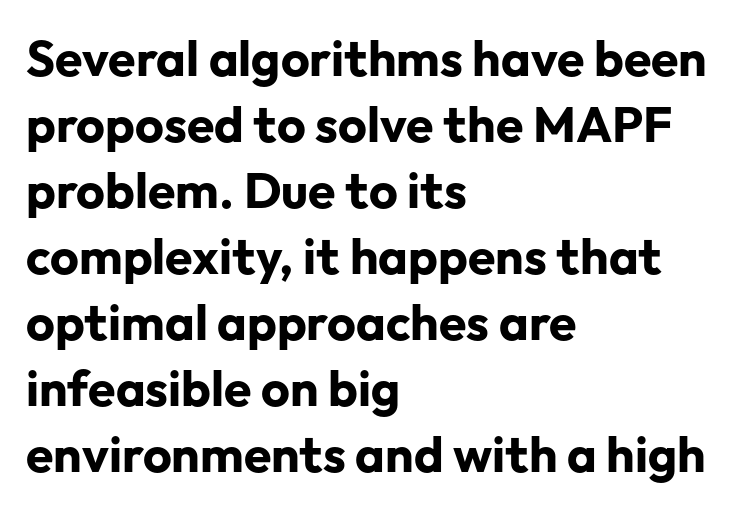
Q: Is the text bold? A: Yes.
Q: Is the text italic (slanted)? A: No, it is upright.
Q: Is the typeface a serif or a sans-serif typeface? A: Sans-serif.
Q: Is the text underlined? A: No.
Q: How is the paragraph aligned? A: Left-aligned.
Q: Is the spacing between letters normal or unusually wide? A: Normal.
Q: Is the spacing between lines tight, normal or loose? A: Normal.
Q: Width (condensed, normal, or wide)? A: Normal.
Q: Stroke contrast? A: Low.
Q: x-height? A: Medium.
Q: Monospaced? A: No.
